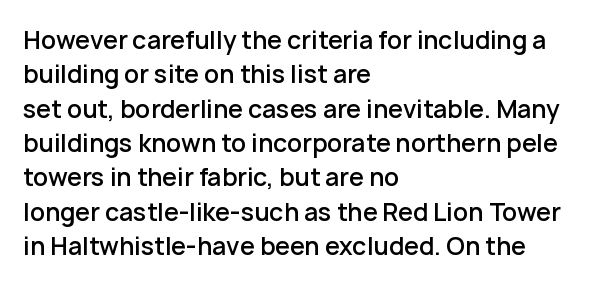
Q: Is the text bold? A: Semi-bold.
Q: Is the text italic (slanted)? A: No, it is upright.
Q: Is the text underlined? A: No.
Q: How is the paragraph aligned? A: Left-aligned.
Q: Is the spacing between letters normal or unusually wide? A: Normal.
Q: Is the spacing between lines tight, normal or loose? A: Normal.
